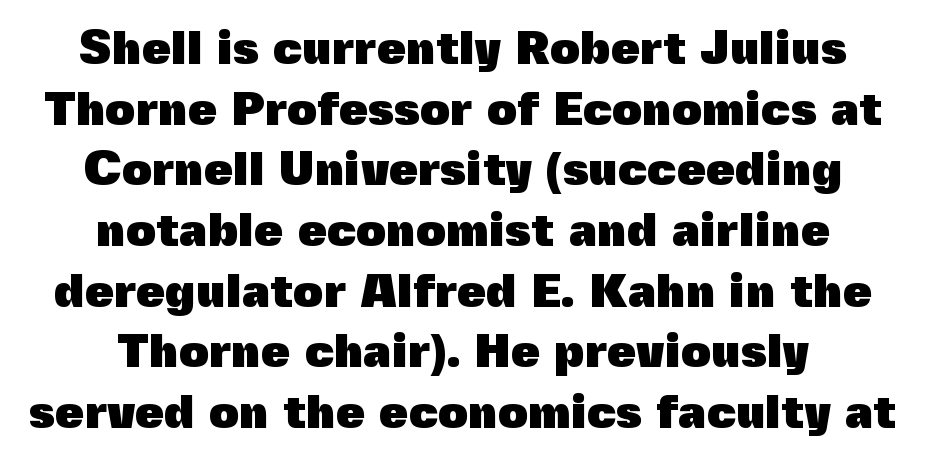
When letters stand straight like this, we call the style roman or upright. You could not count columns in this text — the font is proportionally spaced. A centered setting, common on invitations and titles, is used for this passage. Vertically, the passage feels balanced, rows spaced as you'd expect.
